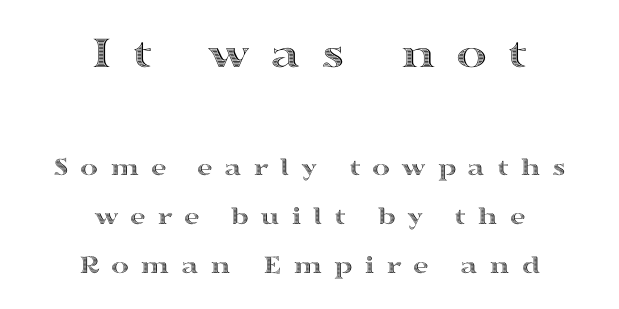
The passage shown has open, widely tracked lettering throughout. Rendered with straight, roman letterforms. The passage is arranged like a title page — every line centered. You could not count columns in this text — the font is proportionally spaced.
